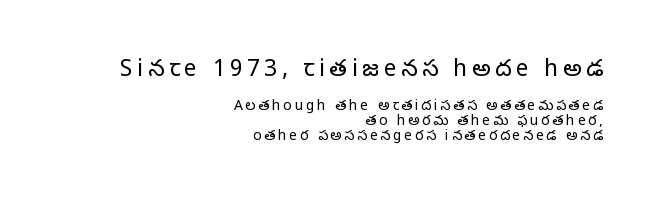
The image shows 23 px text type, upright; set right-aligned, tight line spacing (1.07x), unusually wide letter spacing (+0.2 em), not underlined; the first (top) block is 1.64x larger.
